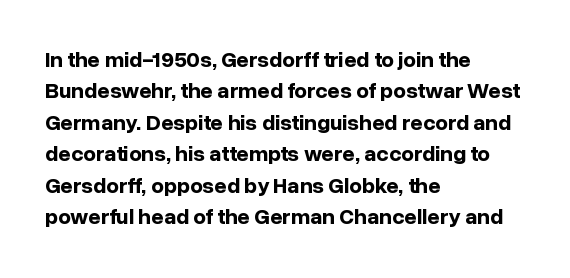
The vertical gap from one line to the next is medium. Bold? Absolutely — the strokes are thick and heavy. Plain, unruled lines of type. The ragged edge is on the right, which tells us the setting is flush left.
